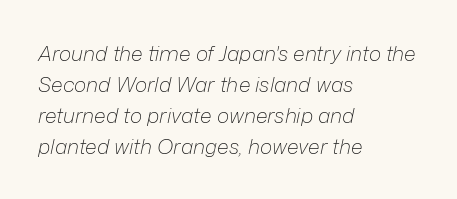
Q: Is the text bold? A: No.
Q: Is the text italic (slanted)? A: Yes, it leans right by about 12 degrees.
Q: Is the text underlined? A: No.
Q: How is the paragraph aligned? A: Left-aligned.
Q: Is the spacing between letters normal or unusually wide? A: Normal.
Q: Is the spacing between lines tight, normal or loose? A: Normal.
